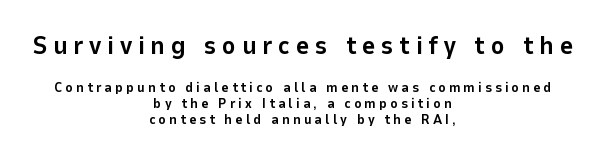
Q: Is the text bold? A: Yes.
Q: Is the text italic (slanted)? A: No, it is upright.
Q: Is the text underlined? A: No.
Q: How is the paragraph aligned? A: Centered.
Q: Is the spacing between letters normal or unusually wide? A: Unusually wide.
Q: Is the spacing between lines tight, normal or loose? A: Tight.
Q: Which block of text is set in a larger size, the first (top) or the second (bottom)? A: The first (top) one.
